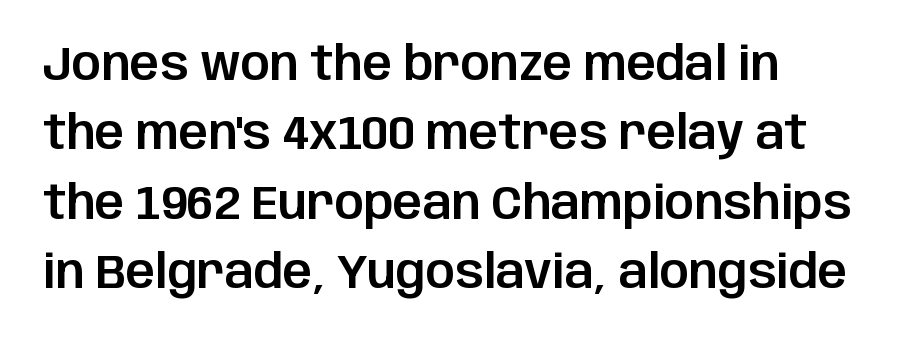
The text was rendered using a sans face with plain stroke endings. Anything drawn beneath the words? Only blank space. Caption: standard tracking, unaltered. Is this a fixed-width face? No — the glyphs have proportional, varying widths.
